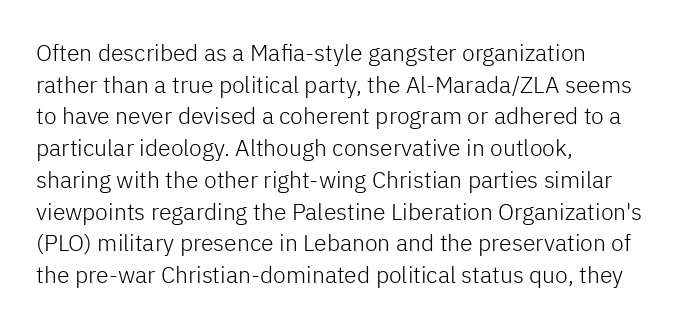
{"italic": "no", "bold": "no", "underline": "no", "align": "left", "line_spacing": "normal", "line_spacing_ratio": 1.38, "letter_spacing": "normal", "letter_spacing_em": 0.0, "glyph_px": 23}
